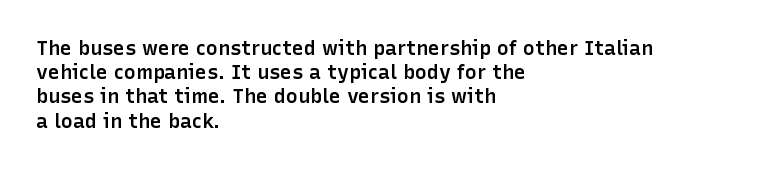
Decoration check: the copy has no underline. A typesetter would mark this as roman, not italic. The letters sit at their default tracking, neither squeezed nor spread. Each line starts at the same left margin while the right side varies. Each glyph is drawn with semibold strokes, heavier than normal yet not fully bold.
